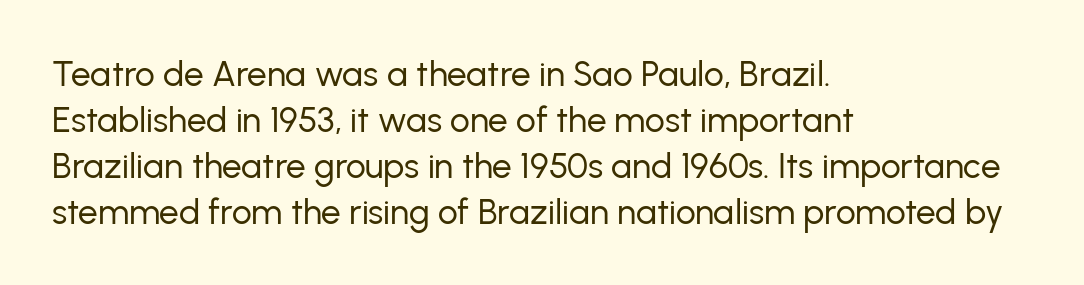
The setting favours the left margin, as ordinary paragraphs usually do. Rule under the text: the space is simply empty. Horizontal bands of white between lines are of average thickness. Weight: not bold — regular or lighter.
